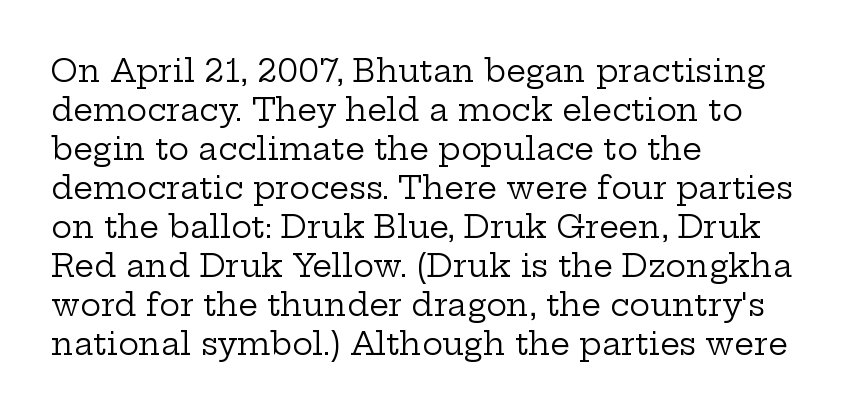
The image shows 31 px regular-weight, wide serif type, upright; set left-aligned, normal line spacing (1.26x), normal letter spacing, not underlined; low stroke contrast and a medium x-height.
